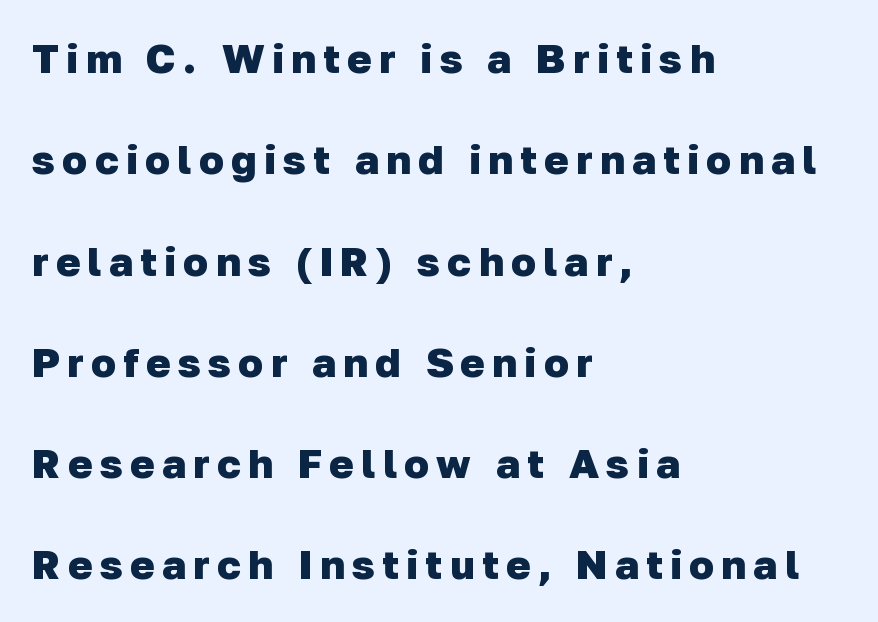
The image shows 41 px heavy sans-serif type; set left-aligned, loose line spacing (2.47x), not underlined; low stroke contrast and a medium x-height.
